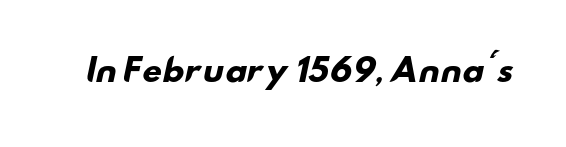
The image shows 31 px heavy, wide sans-serif type; set normal letter spacing, not underlined; low stroke contrast and a small x-height.
